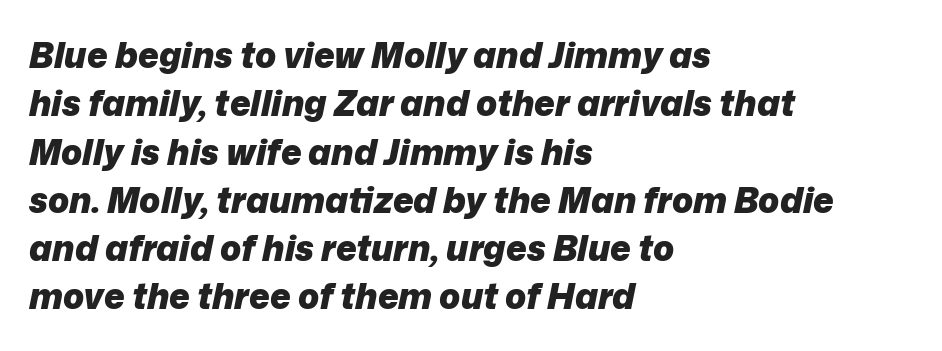
{"italic": "yes", "lean": "right", "slant_degrees": 12, "bold": "yes", "weight": "heavy", "width": "normal", "stroke_contrast": "low", "x_height": "medium", "monospaced": "no", "underline": "no", "align": "left", "line_spacing": "normal", "line_spacing_ratio": 1.38, "letter_spacing": "normal", "letter_spacing_em": 0.0, "glyph_px": 35}
